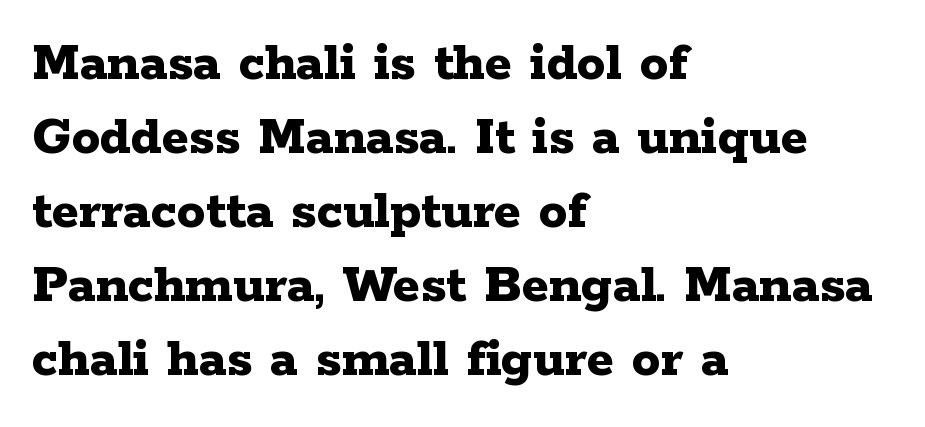
The image shows 57 px bold, wide serif type, upright; set left-aligned, normal line spacing (1.3x), normal letter spacing, not underlined; low stroke contrast and a medium x-height.
